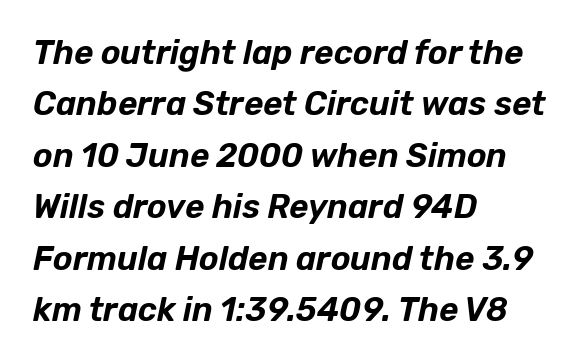
The image shows 33 px text type, italic (leaning right); set left-aligned, normal line spacing (1.56x), normal letter spacing, not underlined; low stroke contrast and a medium x-height.
